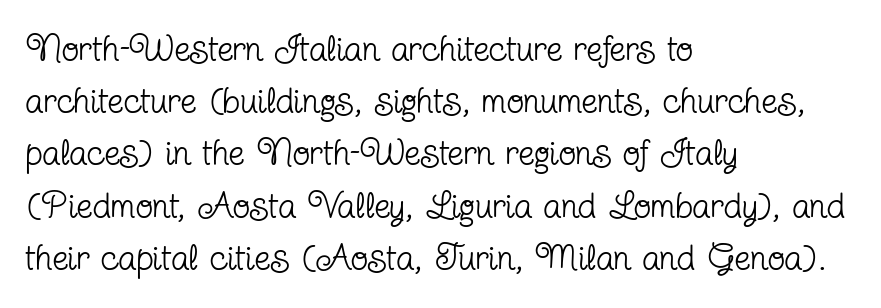
I'd call this a serif setting — the letters wear small feet. In CSS terms this would be text-align: left. Here the designer chose a conventional face with non-uniform glyph widths. Stroke thickness stays within the range of a standard reading face or lighter. Nothing unusual about the tracking: characters are spaced as the font intends. Posture: upright roman.
